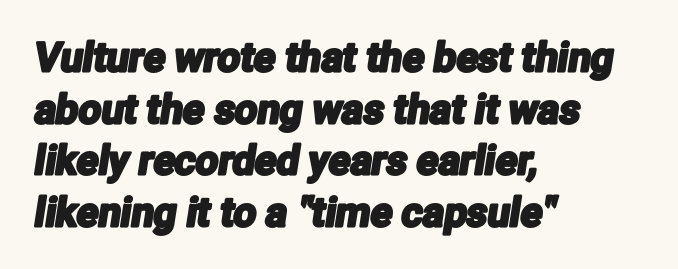
{"serif": "no", "width": "condensed", "stroke_contrast": "low", "x_height": "medium", "monospaced": "no", "underline": "no", "align": "left", "line_spacing": "normal", "line_spacing_ratio": 1.29, "letter_spacing": "normal", "letter_spacing_em": 0.0, "glyph_px": 40}
